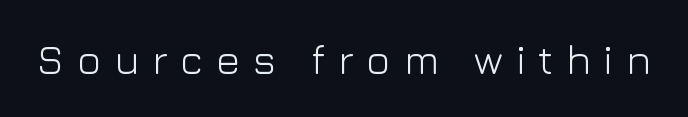
The image shows 41 px light sans-serif type, upright; set unusually wide letter spacing (+0.31 em), not underlined; low stroke contrast and a medium x-height.
